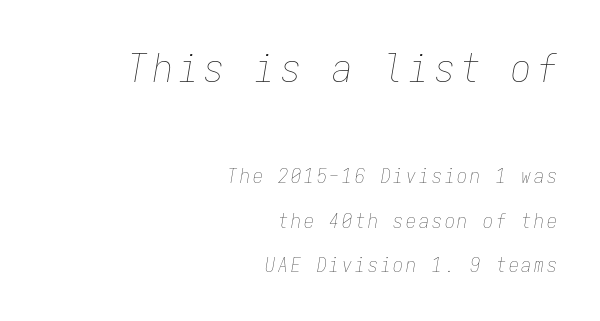
Q: Is the text bold? A: No.
Q: Is the text italic (slanted)? A: Yes, it leans right by about 9 degrees.
Q: Is the text underlined? A: No.
Q: How is the paragraph aligned? A: Right-aligned.
Q: Is the spacing between lines tight, normal or loose? A: Loose.
Q: Which block of text is set in a larger size, the first (top) or the second (bottom)? A: The first (top) one.
Q: Width (condensed, normal, or wide)? A: Condensed.
Q: Stroke contrast? A: Low.
Q: x-height? A: Medium.
Q: Monospaced? A: Yes.
